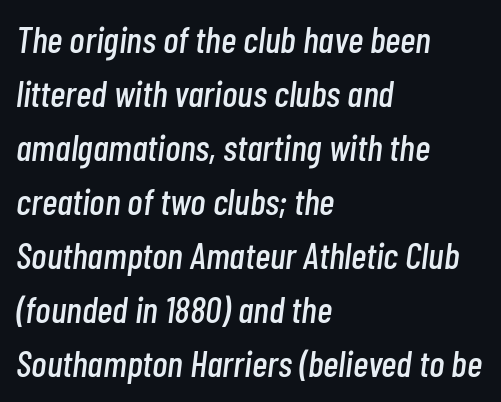
Each row of text sits above clean, open space. The typesetter chose a ragged-right arrangement here. The letters advance in unequal steps, a hallmark of proportional type. The lettering tilts uniformly, giving the passage an italic look. Baseline-to-baseline distance is the conventional proportion of letter height. Nobody touched the tracking dial on this one.
